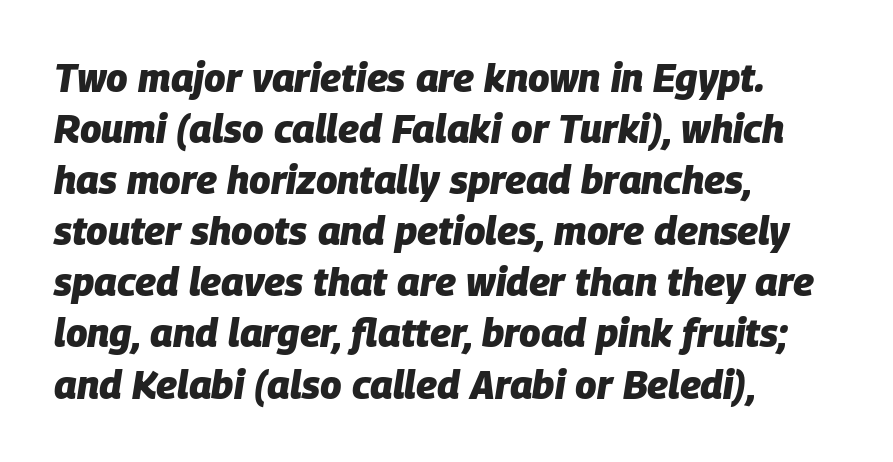
Q: Is the text bold? A: Yes.
Q: Is the text italic (slanted)? A: Yes, it leans right by about 9 degrees.
Q: Is the text underlined? A: No.
Q: How is the paragraph aligned? A: Left-aligned.
Q: Is the spacing between letters normal or unusually wide? A: Normal.
Q: Is the spacing between lines tight, normal or loose? A: Normal.
Q: Width (condensed, normal, or wide)? A: Normal.
Q: Stroke contrast? A: Low.
Q: x-height? A: Large.
Q: Monospaced? A: No.
